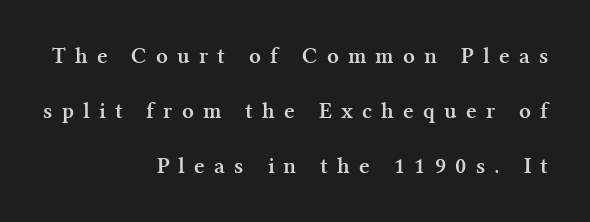
The image shows 23 px bold type, upright; set right-aligned, loose line spacing (2.4x), unusually wide letter spacing (+0.4 em), not underlined.
